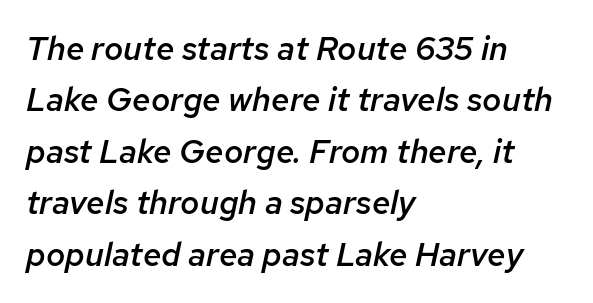
The image shows 33 px semibold type, italic (leaning right); set left-aligned, normal line spacing (1.56x), normal letter spacing, not underlined; low stroke contrast and a medium x-height.
